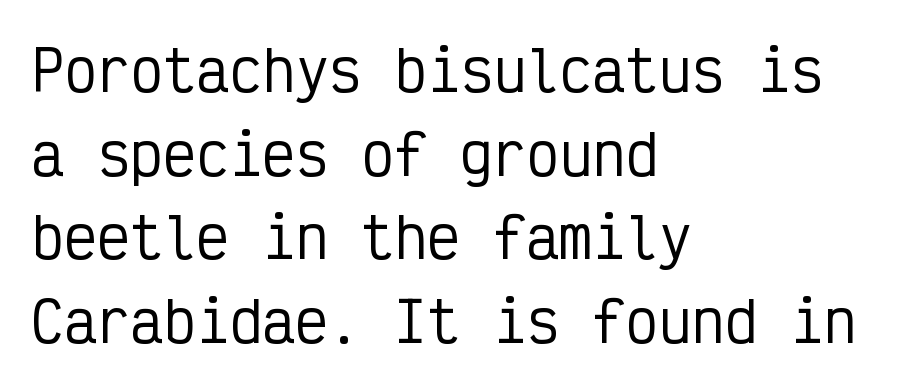
{"serif": "no", "italic": "no", "width": "condensed", "stroke_contrast": "low", "x_height": "medium", "monospaced": "yes", "underline": "no", "align": "left", "line_spacing": "normal", "line_spacing_ratio": 1.52, "letter_spacing": "normal", "letter_spacing_em": 0.0, "glyph_px": 55}
